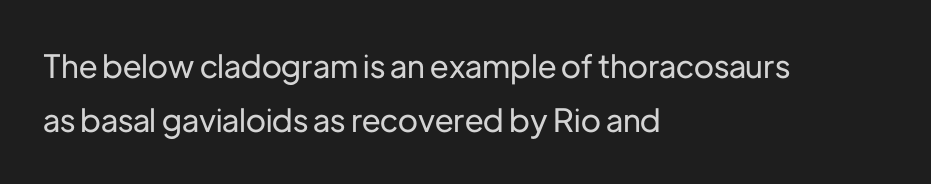
{"serif": "no", "italic": "no", "width": "normal", "stroke_contrast": "low", "x_height": "medium", "monospaced": "no", "underline": "no", "align": "left", "line_spacing": "normal", "line_spacing_ratio": 1.69, "letter_spacing": "normal", "letter_spacing_em": 0.0, "glyph_px": 32}
